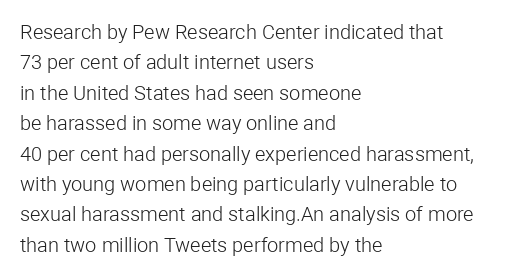
The image shows 20 px text type, upright; set left-aligned, normal line spacing (1.52x), normal letter spacing, not underlined.
